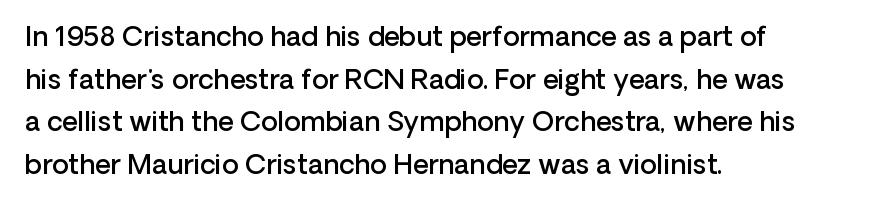
{"italic": "no", "bold": "semi", "underline": "no", "align": "left", "line_spacing": "normal", "line_spacing_ratio": 1.58, "letter_spacing": "normal", "letter_spacing_em": 0.0, "glyph_px": 27}
